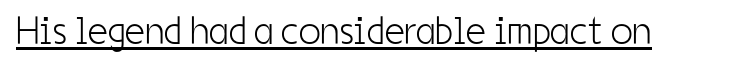
{"serif": "no", "italic": "no", "bold": "no", "weight": "light", "width": "condensed", "stroke_contrast": "low", "x_height": "medium", "monospaced": "no", "underline": "yes", "letter_spacing": "normal", "letter_spacing_em": 0.0, "glyph_px": 39}
